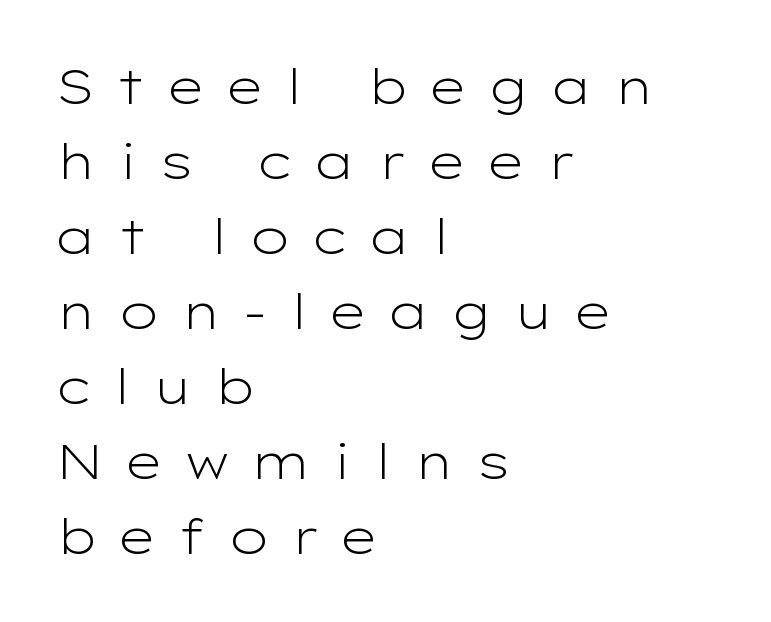
{"serif": "no", "italic": "no", "bold": "no", "weight": "light", "width": "wide", "stroke_contrast": "low", "x_height": "medium", "monospaced": "no", "underline": "no", "align": "left", "line_spacing": "normal", "line_spacing_ratio": 1.53, "letter_spacing": "wide", "letter_spacing_em": 0.42, "glyph_px": 49}
